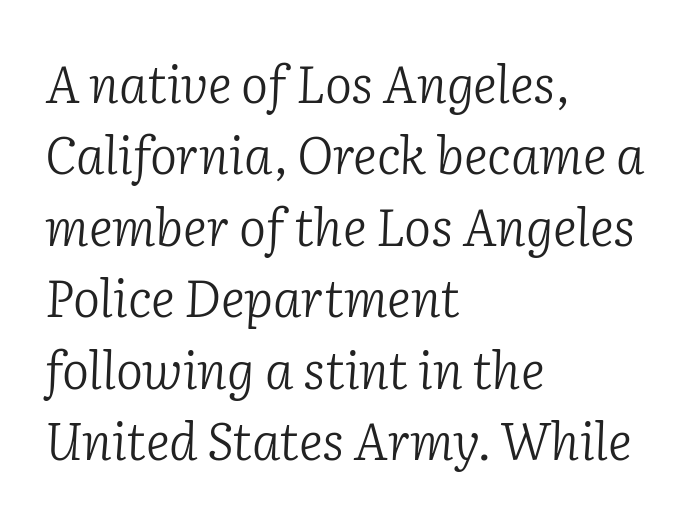
Q: Is the text bold? A: No.
Q: Is the text italic (slanted)? A: Yes, it leans right by about 2 degrees.
Q: Is the typeface a serif or a sans-serif typeface? A: Serif.
Q: Is the text underlined? A: No.
Q: How is the paragraph aligned? A: Left-aligned.
Q: Is the spacing between letters normal or unusually wide? A: Normal.
Q: Is the spacing between lines tight, normal or loose? A: Normal.
Q: Width (condensed, normal, or wide)? A: Normal.
Q: Stroke contrast? A: Low.
Q: x-height? A: Medium.
Q: Monospaced? A: No.
